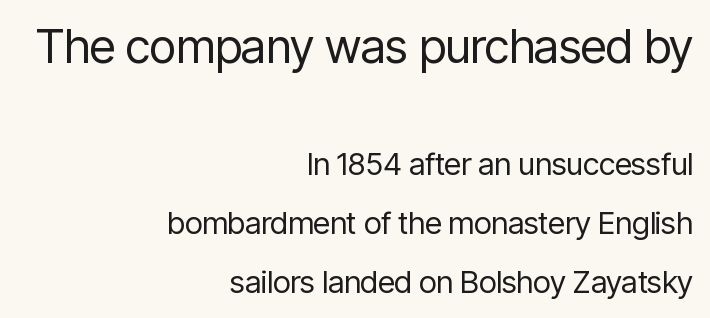
Vertically, the passage feels expansive, rows floating well apart. The passage shown begins with its larger block and ends with its smaller one. Observe the absence of serifs on each vertical stroke in this sample. The passage shown has conventional tracking throughout. The letterforms sit at book weight or below. Caption: multi-line text, flush right, ragged left.
